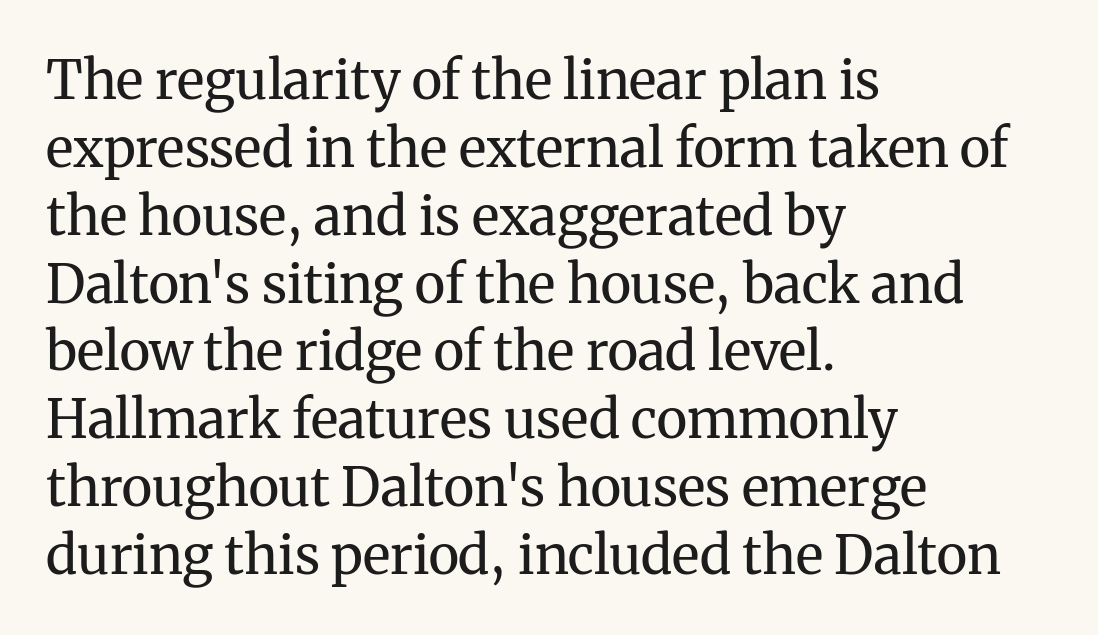
Q: Is the text bold? A: No.
Q: Is the text italic (slanted)? A: No, it is upright.
Q: Is the typeface a serif or a sans-serif typeface? A: Serif.
Q: Is the text underlined? A: No.
Q: How is the paragraph aligned? A: Left-aligned.
Q: Is the spacing between letters normal or unusually wide? A: Normal.
Q: Is the spacing between lines tight, normal or loose? A: Normal.
Q: Width (condensed, normal, or wide)? A: Normal.
Q: Stroke contrast? A: Medium.
Q: x-height? A: Medium.
Q: Monospaced? A: No.
